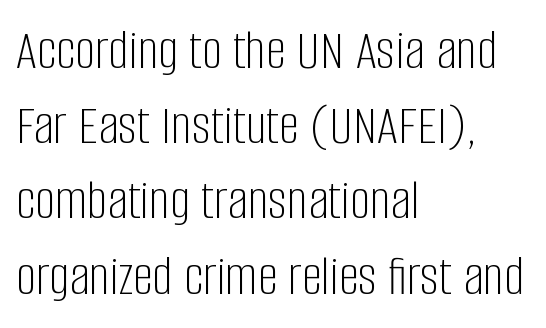
{"serif": "no", "italic": "no", "bold": "no", "weight": "light", "width": "condensed", "stroke_contrast": "low", "x_height": "large", "monospaced": "no", "underline": "no", "align": "left", "line_spacing": "normal", "line_spacing_ratio": 1.32, "letter_spacing": "normal", "letter_spacing_em": 0.0, "glyph_px": 57}
